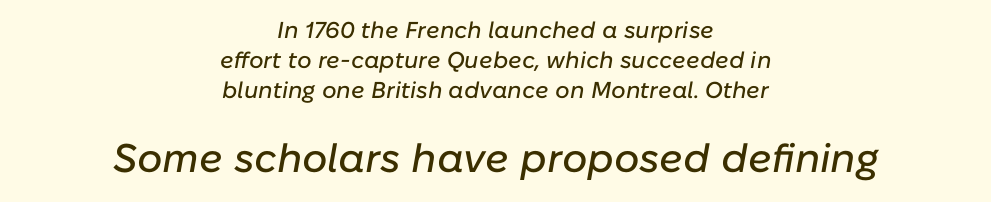
{"italic": "yes", "lean": "right", "slant_degrees": 10, "width": "normal", "stroke_contrast": "low", "x_height": "medium", "monospaced": "no", "underline": "no", "align": "center", "line_spacing": "normal", "line_spacing_ratio": 1.31, "letter_spacing": "normal", "letter_spacing_em": 0.0, "larger_block": "second", "size_ratio": 1.74, "glyph_px": 40}
